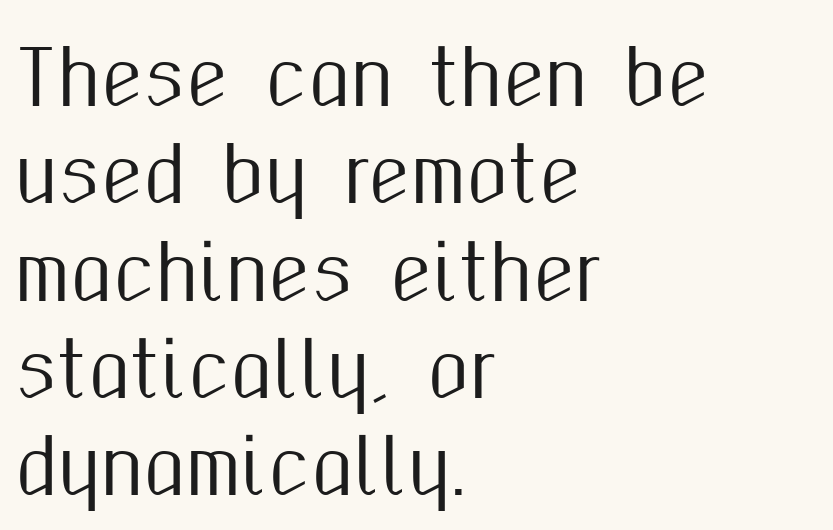
The image shows 76 px condensed sans-serif type, upright; set left-aligned, normal line spacing (1.28x), normal letter spacing, not underlined; medium stroke contrast and a medium x-height.
